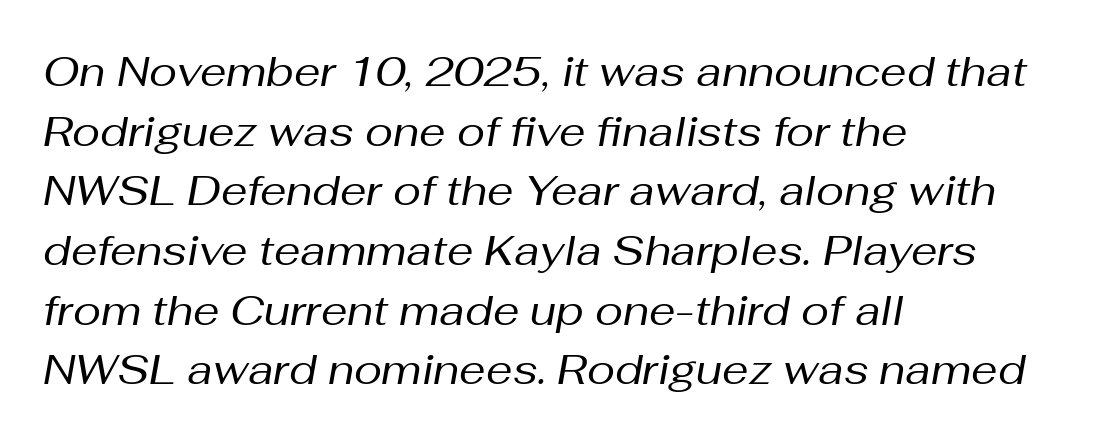
The image shows 42 px regular-weight type, italic (leaning right); set left-aligned, normal line spacing (1.42x), normal letter spacing, not underlined; medium stroke contrast and a medium x-height.
